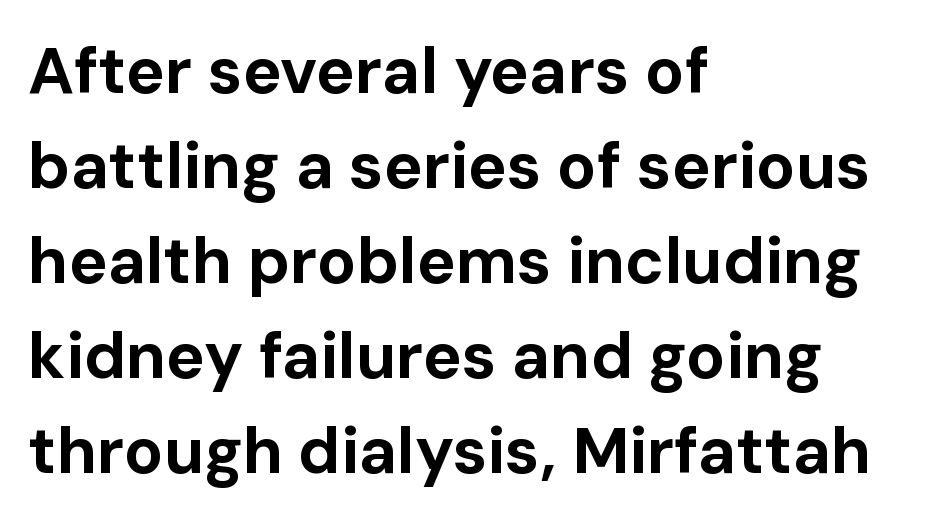
The image shows 65 px bold sans-serif type, upright; set left-aligned, normal line spacing (1.46x), normal letter spacing, not underlined; low stroke contrast and a medium x-height.
